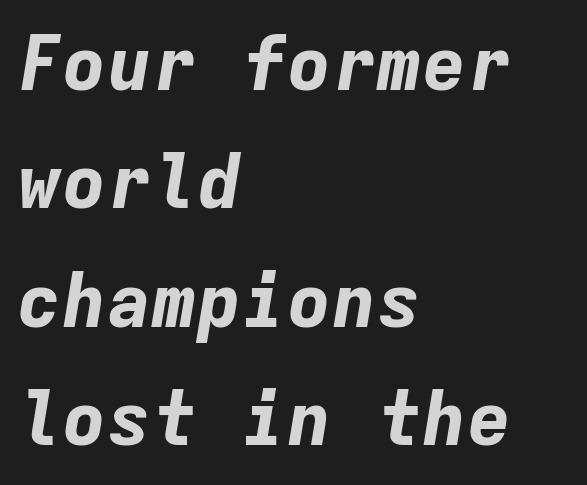
Q: Is the text bold? A: Yes.
Q: Is the text italic (slanted)? A: Yes, it leans right by about 9 degrees.
Q: Is the text underlined? A: No.
Q: How is the paragraph aligned? A: Left-aligned.
Q: Is the spacing between letters normal or unusually wide? A: Normal.
Q: Is the spacing between lines tight, normal or loose? A: Normal.
Q: Width (condensed, normal, or wide)? A: Normal.
Q: Stroke contrast? A: Low.
Q: x-height? A: Medium.
Q: Monospaced? A: Yes.
